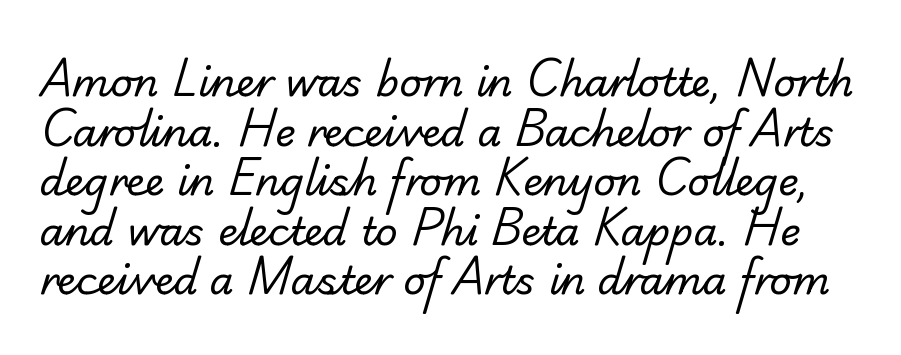
Each letter keeps its own natural width here, so spacing adapts to shape. How would I describe the line gaps? Plain and ordinary. The passage shown is not bold in any degree. Underline: absent.
